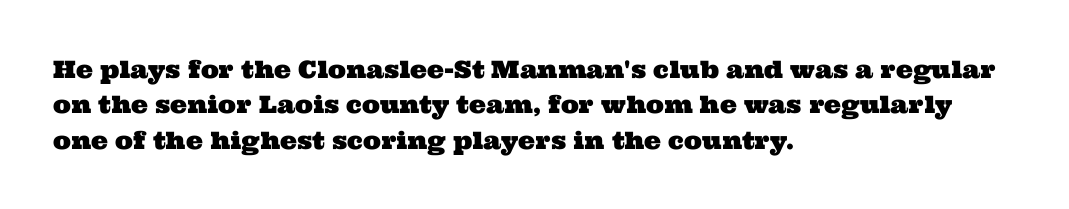
The space between consecutive lines is moderate. Beneath every word, the page is bare. Does extra space separate the letters? No, they use regular spacing. Each line starts at the same left margin while the right side varies.
